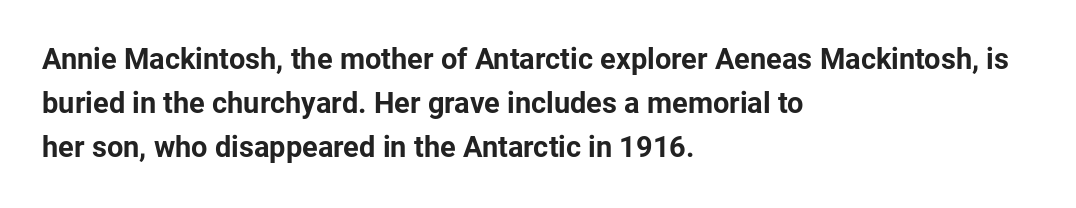
Q: Is the text bold? A: Yes.
Q: Is the text italic (slanted)? A: No, it is upright.
Q: Is the typeface a serif or a sans-serif typeface? A: Sans-serif.
Q: Is the text underlined? A: No.
Q: How is the paragraph aligned? A: Left-aligned.
Q: Is the spacing between letters normal or unusually wide? A: Normal.
Q: Is the spacing between lines tight, normal or loose? A: Normal.
Q: Width (condensed, normal, or wide)? A: Normal.
Q: Stroke contrast? A: Low.
Q: x-height? A: Medium.
Q: Monospaced? A: No.
